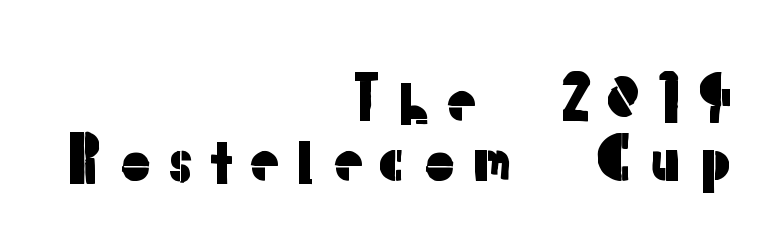
Q: Is the text italic (slanted)? A: No, it is upright.
Q: Is the typeface a serif or a sans-serif typeface? A: Sans-serif.
Q: Is the text underlined? A: No.
Q: How is the paragraph aligned? A: Right-aligned.
Q: Is the spacing between lines tight, normal or loose? A: Tight.
Q: Width (condensed, normal, or wide)? A: Normal.
Q: Stroke contrast? A: Low.
Q: x-height? A: Medium.
Q: Monospaced? A: No.
